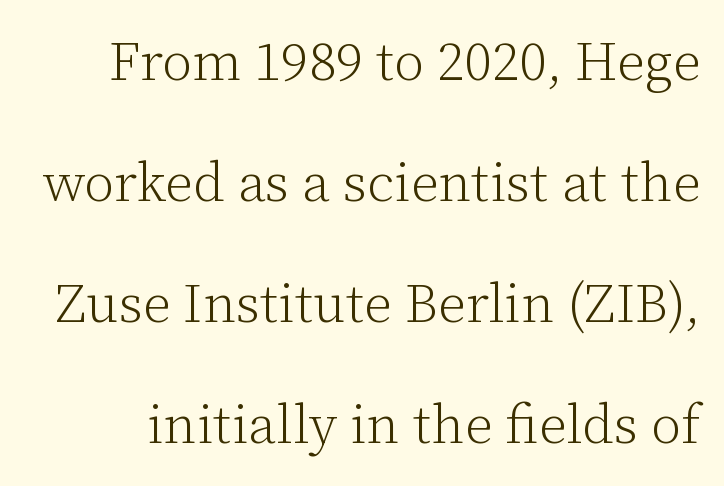
{"serif": "yes", "italic": "no", "bold": "no", "weight": "light", "width": "normal", "stroke_contrast": "low", "x_height": "medium", "monospaced": "no", "underline": "no", "line_spacing": "loose", "line_spacing_ratio": 2.24, "letter_spacing": "normal", "letter_spacing_em": 0.0, "glyph_px": 54}
